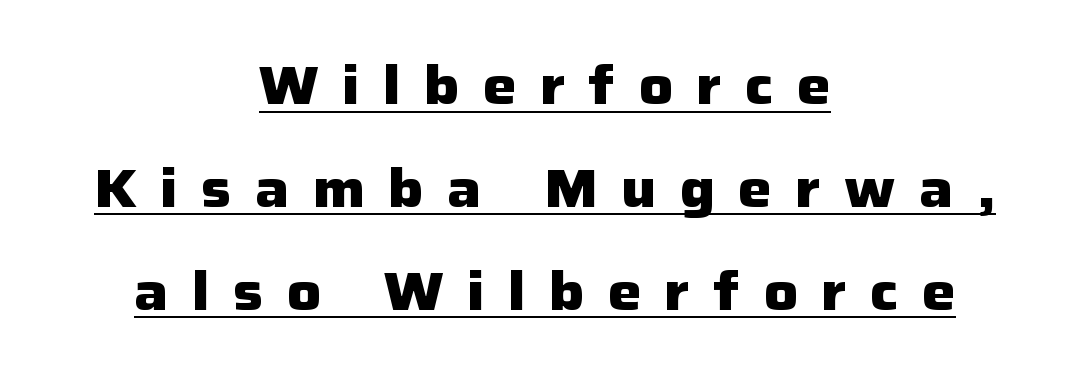
Q: Is the text bold? A: Yes.
Q: Is the text italic (slanted)? A: No, it is upright.
Q: Is the typeface a serif or a sans-serif typeface? A: Sans-serif.
Q: Is the text underlined? A: Yes.
Q: How is the paragraph aligned? A: Centered.
Q: Is the spacing between letters normal or unusually wide? A: Unusually wide.
Q: Is the spacing between lines tight, normal or loose? A: Loose.
Q: Width (condensed, normal, or wide)? A: Normal.
Q: Stroke contrast? A: Low.
Q: x-height? A: Medium.
Q: Monospaced? A: No.
